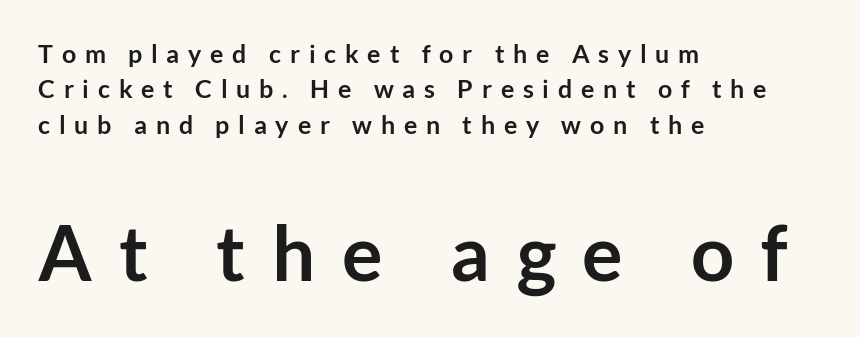
Q: Is the text bold? A: Yes.
Q: Is the text italic (slanted)? A: No, it is upright.
Q: Is the typeface a serif or a sans-serif typeface? A: Sans-serif.
Q: Is the text underlined? A: No.
Q: How is the paragraph aligned? A: Left-aligned.
Q: Is the spacing between letters normal or unusually wide? A: Unusually wide.
Q: Is the spacing between lines tight, normal or loose? A: Normal.
Q: Which block of text is set in a larger size, the first (top) or the second (bottom)? A: The second (bottom) one.
Q: Width (condensed, normal, or wide)? A: Normal.
Q: Stroke contrast? A: Low.
Q: x-height? A: Medium.
Q: Monospaced? A: No.
